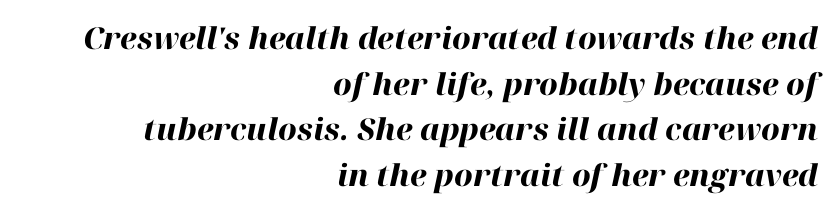
The image shows 30 px heavy type, italic (leaning right); set right-aligned, normal line spacing (1.52x), normal letter spacing, not underlined; high stroke contrast and a medium x-height.
